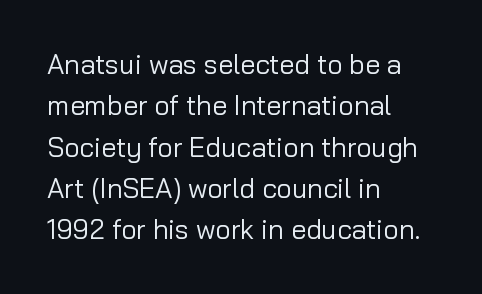
Q: Is the text bold? A: No.
Q: Is the text italic (slanted)? A: No, it is upright.
Q: Is the text underlined? A: No.
Q: How is the paragraph aligned? A: Left-aligned.
Q: Is the spacing between letters normal or unusually wide? A: Normal.
Q: Is the spacing between lines tight, normal or loose? A: Normal.
